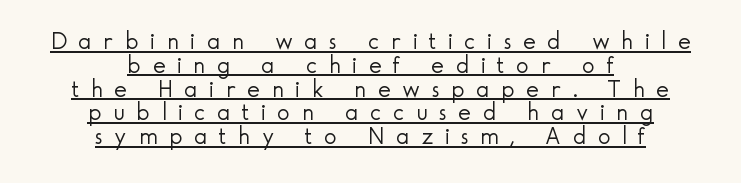
{"italic": "no", "bold": "no", "underline": "yes", "align": "center", "line_spacing": "tight", "line_spacing_ratio": 0.99, "letter_spacing": "wide", "letter_spacing_em": 0.49, "glyph_px": 24}
